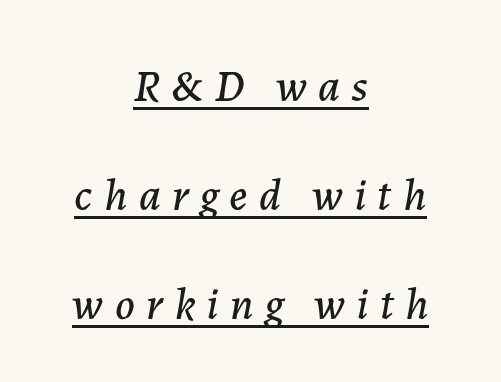
Q: Is the text italic (slanted)? A: Yes, it leans right by about 7 degrees.
Q: Is the text underlined? A: Yes.
Q: How is the paragraph aligned? A: Centered.
Q: Is the spacing between letters normal or unusually wide? A: Unusually wide.
Q: Is the spacing between lines tight, normal or loose? A: Loose.
Q: Width (condensed, normal, or wide)? A: Normal.
Q: Stroke contrast? A: Low.
Q: x-height? A: Medium.
Q: Monospaced? A: No.
